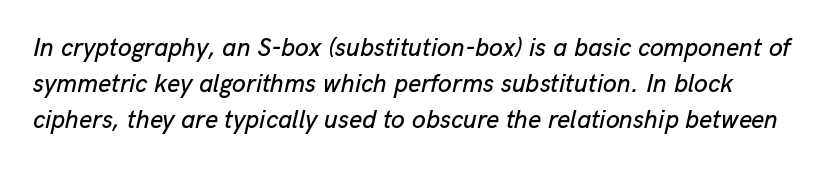
The image shows 25 px text type, italic (leaning right); set normal line spacing (1.45x), normal letter spacing, not underlined.
